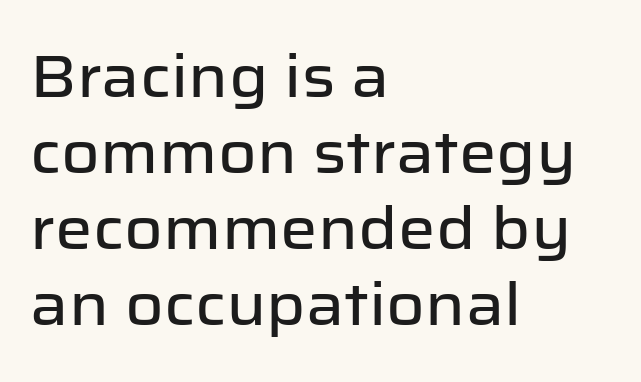
{"serif": "no", "italic": "no", "width": "normal", "stroke_contrast": "low", "x_height": "medium", "monospaced": "no", "underline": "no", "align": "left", "line_spacing": "normal", "line_spacing_ratio": 1.29, "letter_spacing": "normal", "letter_spacing_em": 0.0, "glyph_px": 59}
